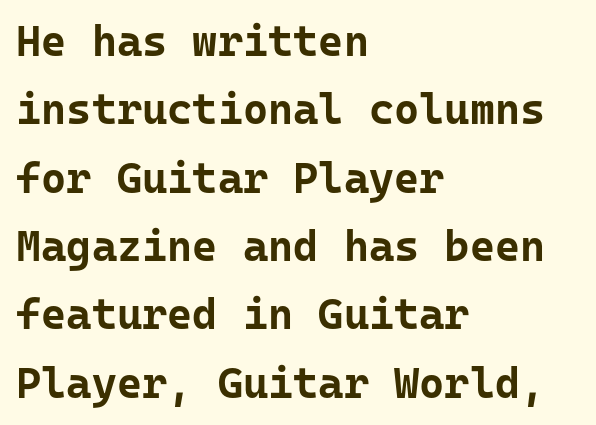
Q: Is the text bold? A: Yes.
Q: Is the text italic (slanted)? A: No, it is upright.
Q: Is the typeface a serif or a sans-serif typeface? A: Sans-serif.
Q: Is the text underlined? A: No.
Q: How is the paragraph aligned? A: Left-aligned.
Q: Is the spacing between letters normal or unusually wide? A: Normal.
Q: Is the spacing between lines tight, normal or loose? A: Normal.
Q: Width (condensed, normal, or wide)? A: Normal.
Q: Stroke contrast? A: Low.
Q: x-height? A: Medium.
Q: Monospaced? A: Yes.
